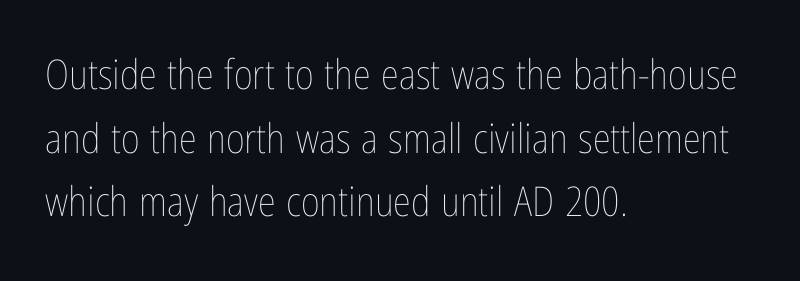
Q: Is the text bold? A: No.
Q: Is the text italic (slanted)? A: No, it is upright.
Q: Is the text underlined? A: No.
Q: How is the paragraph aligned? A: Left-aligned.
Q: Is the spacing between letters normal or unusually wide? A: Normal.
Q: Is the spacing between lines tight, normal or loose? A: Normal.
Q: Width (condensed, normal, or wide)? A: Condensed.
Q: Stroke contrast? A: Low.
Q: x-height? A: Medium.
Q: Monospaced? A: No.
